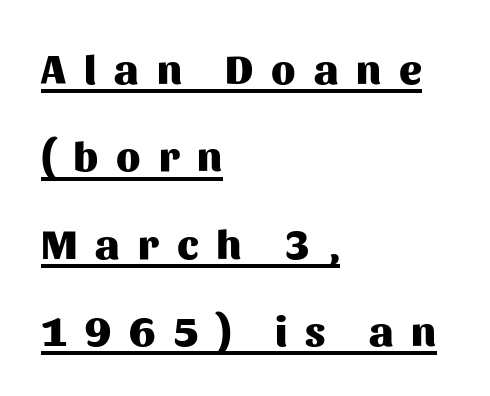
The image shows 42 px heavy sans-serif type, upright; set left-aligned, loose line spacing (2.08x), unusually wide letter spacing (+0.43 em), underlined; medium stroke contrast and a medium x-height.
